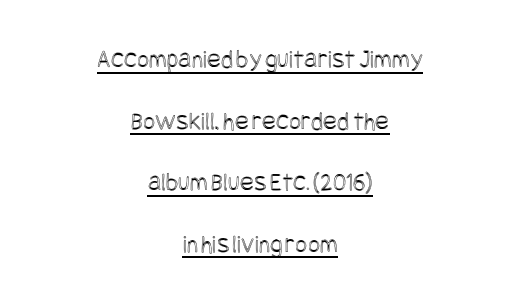
{"italic": "no", "underline": "yes", "align": "center", "line_spacing": "loose", "line_spacing_ratio": 2.37, "letter_spacing": "normal", "letter_spacing_em": 0.0, "glyph_px": 26}
